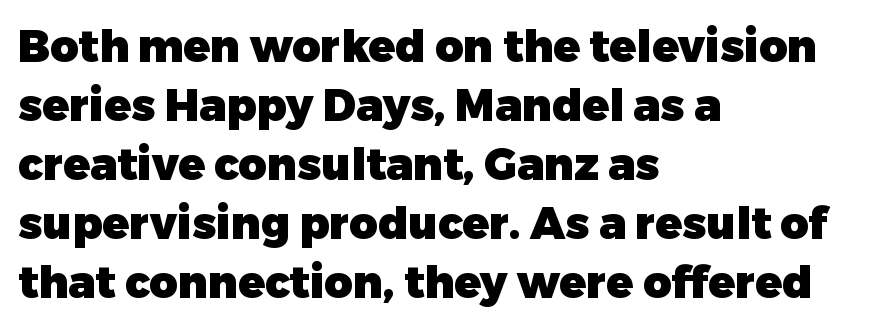
Vertical strokes here are truly vertical. The rendering uses a bold face; every stroke is thick and dark. The passage is arranged the way most books set body copy — flush left. Observe the ordinary spacing: letters are neighbours, not strangers. Quick note: underline off. You could not count columns in this text — the font is proportionally spaced.
